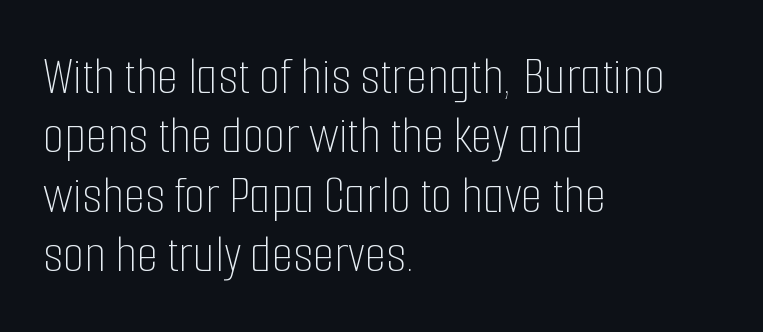
There is no visible air inserted between adjacent glyphs. The typeface has the unassuming heft of standard copy or less. Any mark beneath the type? The region is blank. The block of text is dense from top to bottom, with scant space between rows.
